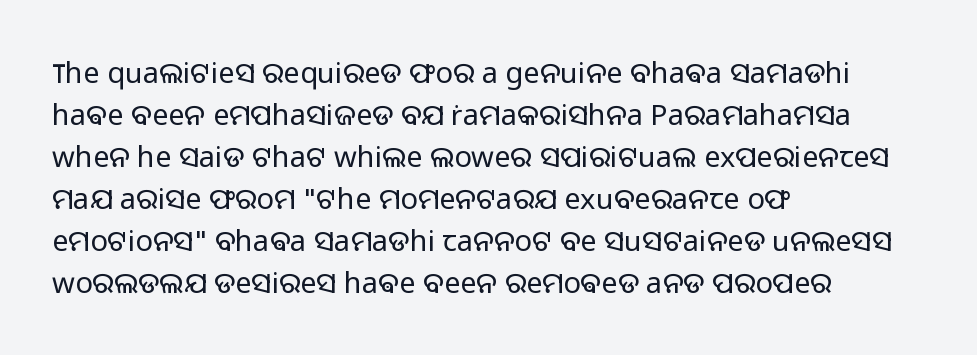
{"serif": "no", "italic": "no", "bold": "no", "weight": "light", "width": "normal", "stroke_contrast": "low", "x_height": "medium", "monospaced": "no", "underline": "no", "align": "left", "line_spacing": "normal", "line_spacing_ratio": 1.45, "letter_spacing": "normal", "letter_spacing_em": 0.0, "glyph_px": 29}
